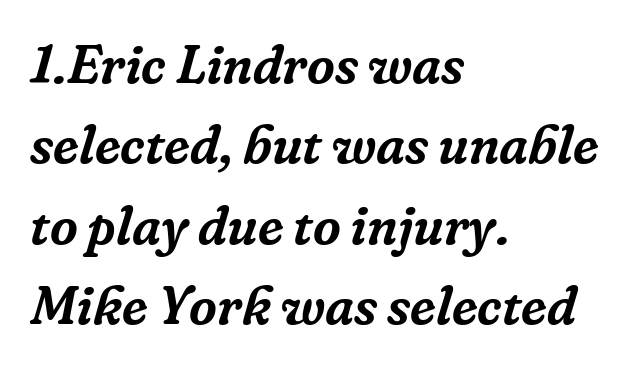
The face used here is proportionally spaced, like ordinary book or web type. Notice how the passage keeps a crisp vertical edge on the left only. This is oblique type, the kind used for emphasis or titles. Quick note: underline off. The letters carry serifs — small finishing strokes at the ends of their stems.
